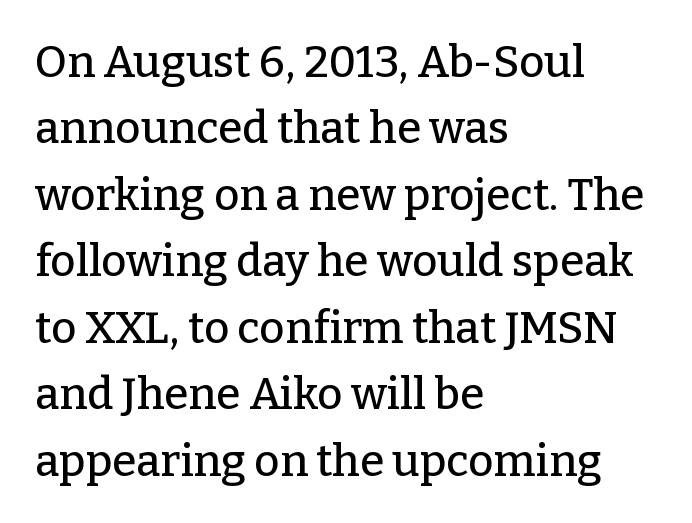
The image shows 44 px serif type, upright; set left-aligned, normal line spacing (1.51x), normal letter spacing, not underlined; low stroke contrast and a medium x-height.
